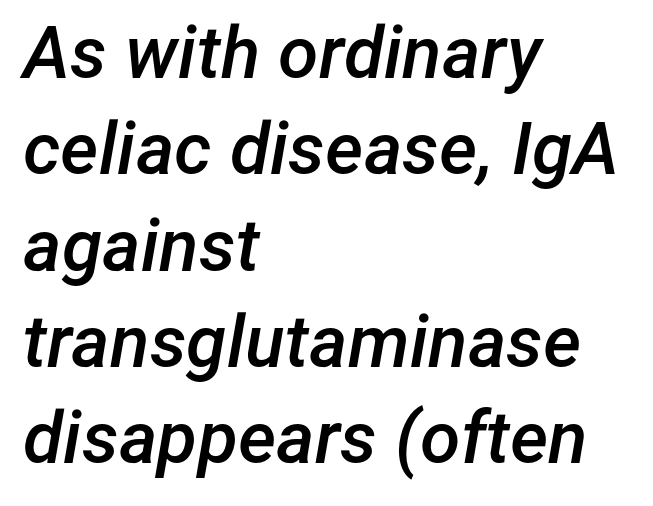
Whoever set this chose a conventional vertical rhythm. These lines carry some extra weight — a demibold, not a full bold. Is the type slanted? Yes — the strokes lean at a clear angle. The letters sit at their default tracking, neither squeezed nor spread.
